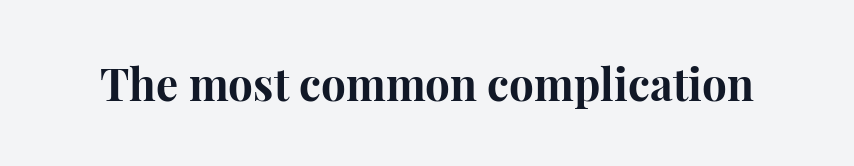
Q: Is the text bold? A: Yes.
Q: Is the text italic (slanted)? A: No, it is upright.
Q: Is the typeface a serif or a sans-serif typeface? A: Serif.
Q: Is the text underlined? A: No.
Q: Is the spacing between letters normal or unusually wide? A: Normal.
Q: Width (condensed, normal, or wide)? A: Normal.
Q: Stroke contrast? A: High.
Q: x-height? A: Medium.
Q: Monospaced? A: No.
